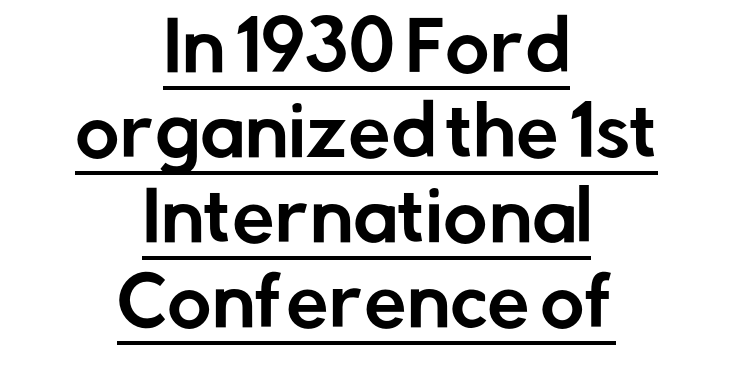
The lettering is marked with a stroke running underneath it. The typography opts for an upright posture over an oblique one. Compared with typical body copy, the letter spacing here is the same. Centered paragraph, ragged on both sides. The vertical gap from one line to the next is medium. A sans-serif font was chosen for this passage.
